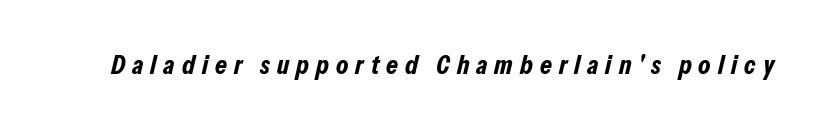
The image shows 27 px bold type, italic (leaning right); set unusually wide letter spacing (+0.26 em), not underlined.
